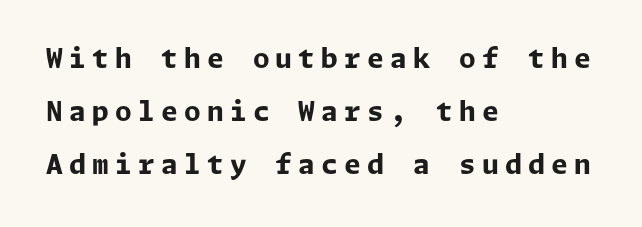
{"italic": "no", "bold": "yes", "underline": "no", "align": "left", "line_spacing": "loose", "line_spacing_ratio": 1.97, "letter_spacing": "wide", "letter_spacing_em": 0.23, "glyph_px": 27}
